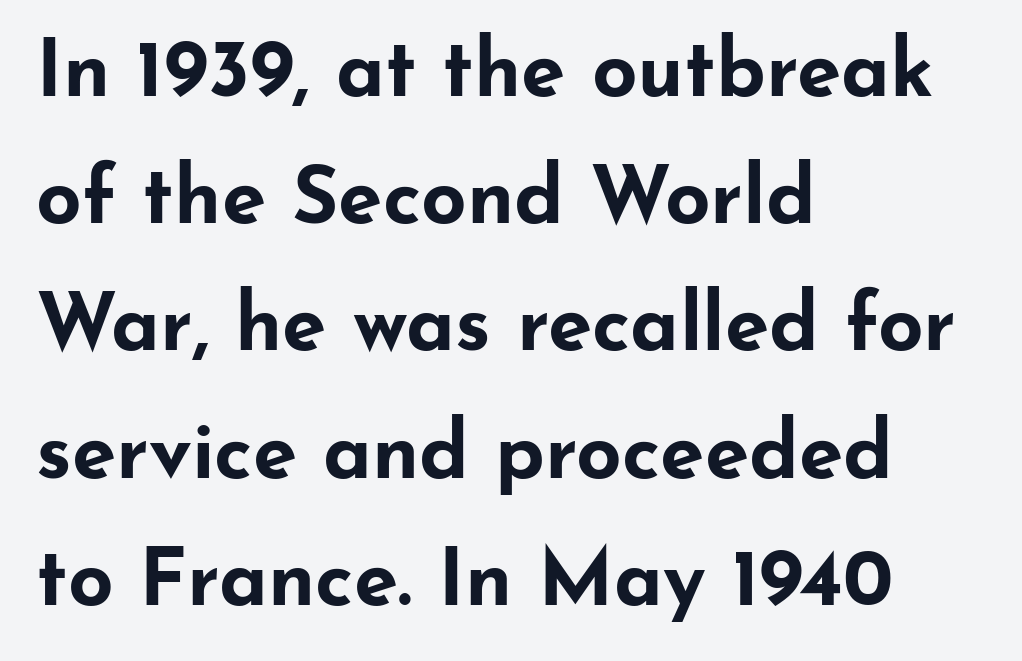
This rendering employs a face without finishing strokes, i.e., a sans-serif. Only glyphs here, with clear space below each row. Each word holds together tightly as a unit, with standard inter-letter gaps. A roman cut, with each character standing at attention.
